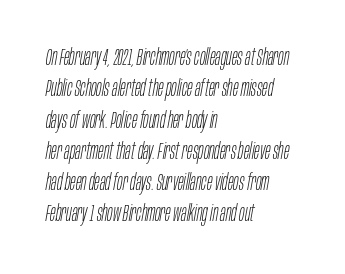
{"italic": "yes", "lean": "right", "slant_degrees": 10, "bold": "no", "underline": "no", "align": "left", "line_spacing": "normal", "line_spacing_ratio": 1.36, "letter_spacing": "normal", "letter_spacing_em": 0.0, "glyph_px": 23}
